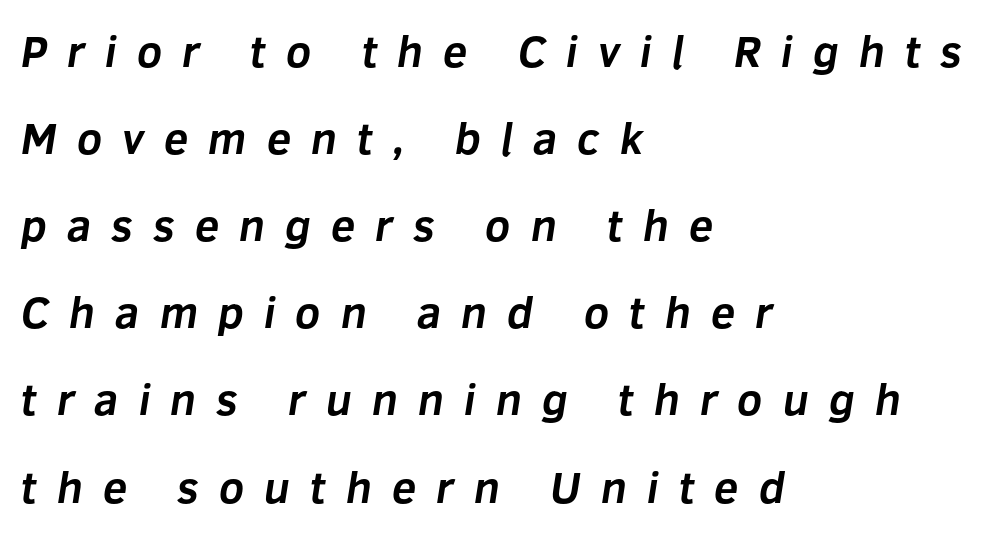
The image shows 44 px bold sans-serif type; set left-aligned, loose line spacing (1.98x), unusually wide letter spacing (+0.45 em), not underlined; low stroke contrast and a medium x-height.
